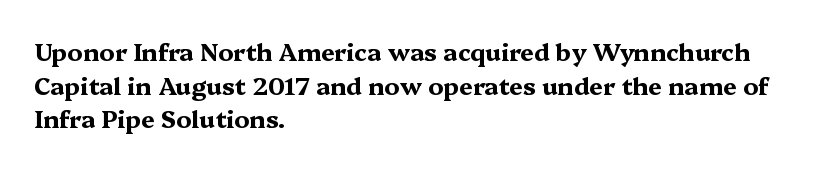
The image shows 24 px bold type, upright; set left-aligned, normal line spacing (1.4x), normal letter spacing, not underlined.
